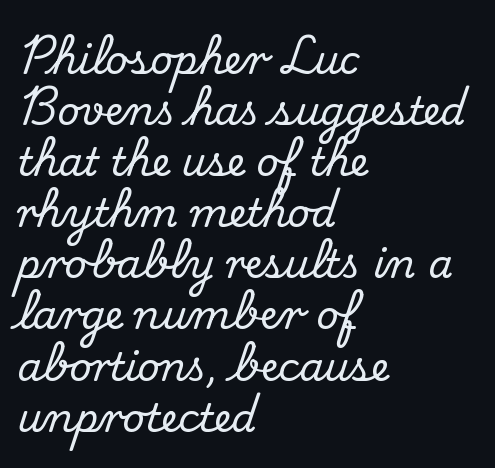
{"serif": "yes", "width": "normal", "stroke_contrast": "medium", "x_height": "small", "monospaced": "no", "underline": "no", "align": "left", "line_spacing": "normal", "line_spacing_ratio": 1.31, "letter_spacing": "normal", "letter_spacing_em": 0.0, "glyph_px": 39}
